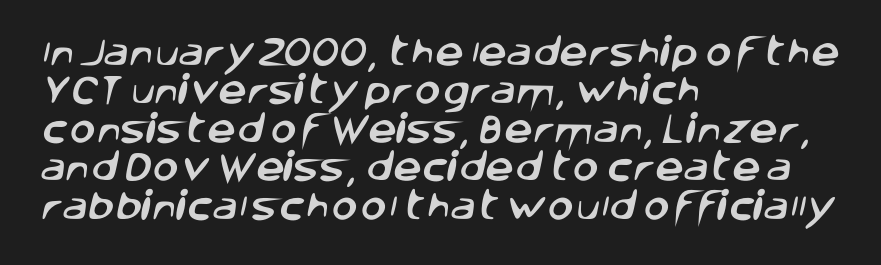
Q: Is the typeface a serif or a sans-serif typeface? A: Sans-serif.
Q: Is the text underlined? A: No.
Q: How is the paragraph aligned? A: Left-aligned.
Q: Is the spacing between letters normal or unusually wide? A: Normal.
Q: Width (condensed, normal, or wide)? A: Normal.
Q: Stroke contrast? A: Low.
Q: x-height? A: Large.
Q: Monospaced? A: No.
